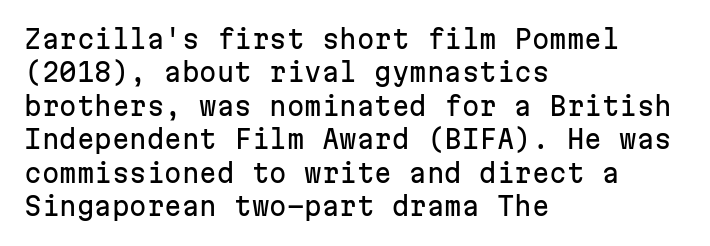
Students, observe: this is what conventionally led text looks like. Observe the ordinary spacing: letters are neighbours, not strangers. Designer's note — italics off, roman on. The specimen omits any rule beneath the text block's lines.
